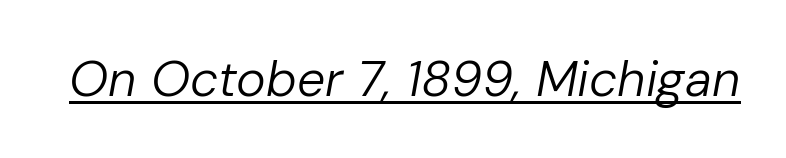
The image shows 50 px regular-weight type, italic (leaning right); set normal letter spacing, underlined; low stroke contrast and a medium x-height.
